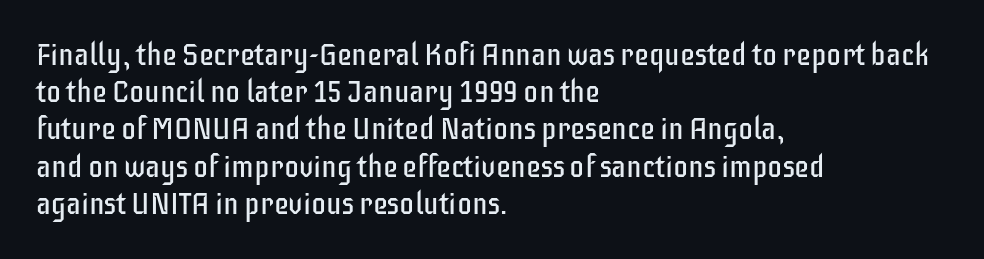
The rendering anchors every line to the left-hand side. The axis of the letterforms is exactly vertical. The font family rendered here belongs to the sans-serif group. Nothing unusual about the tracking: characters are spaced as the font intends. Stems and bowls with no extra thickness — not bold.
